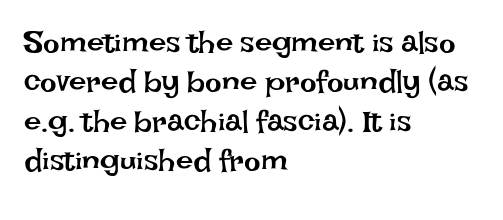
Character widths vary here, with narrow letters taking less room than wide ones. The letterforms sit shoulder to shoulder at normal distance. Decoration check: the copy has no underline. All the whitespace from short lines collects on the right. This block has exactly the height ordinary leading produces. The lettering holds an erect, upright posture throughout.
